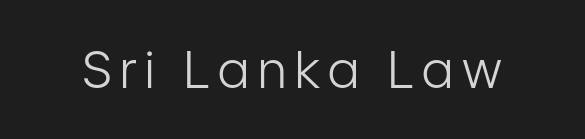
Letters rest on an invisible, unmarked baseline. No chunkiness to these letters — they're not bold. Note: no serifs on the glyphs. Think of a printed novel: that variable character pitch is what you see here. The lettering holds an erect, upright posture throughout.
